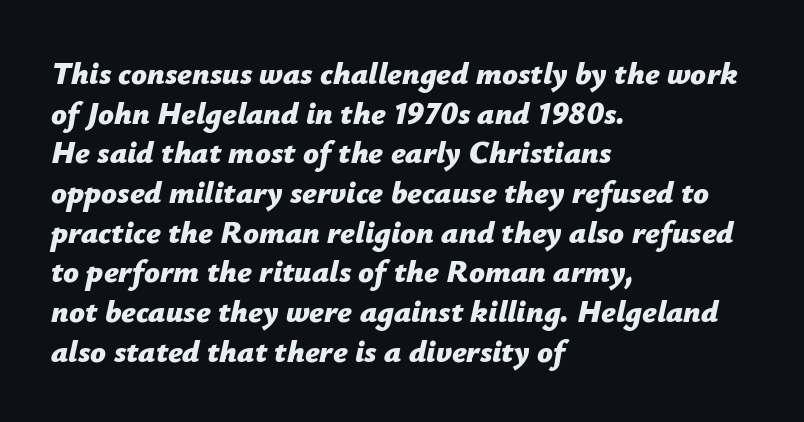
Descenders hang freely into open space. Do the characters align in a grid? No, the font is proportional. Normally led — the rows are evenly, conventionally spaced. All the whitespace from short lines collects on the right.
